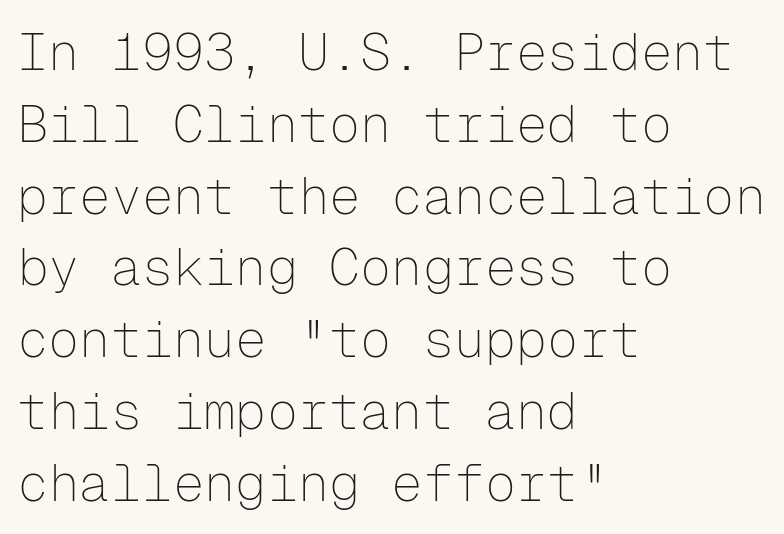
Q: Is the text bold? A: No.
Q: Is the text italic (slanted)? A: No, it is upright.
Q: Is the typeface a serif or a sans-serif typeface? A: Sans-serif.
Q: Is the text underlined? A: No.
Q: How is the paragraph aligned? A: Left-aligned.
Q: Is the spacing between letters normal or unusually wide? A: Normal.
Q: Is the spacing between lines tight, normal or loose? A: Normal.
Q: Width (condensed, normal, or wide)? A: Normal.
Q: Stroke contrast? A: Low.
Q: x-height? A: Medium.
Q: Monospaced? A: Yes.
